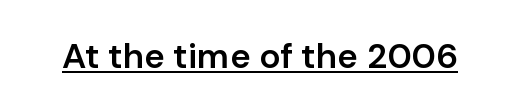
The specimen reads as upright at a glance. The horizontal fit of the characters is conventional and even. Note the varied advance widths — an 'i' is clearly narrower than an 'm'. To sum up the face: it is a sans, with no serifs. The face used here is a semibold: visibly heavier than regular, lighter than bold.
